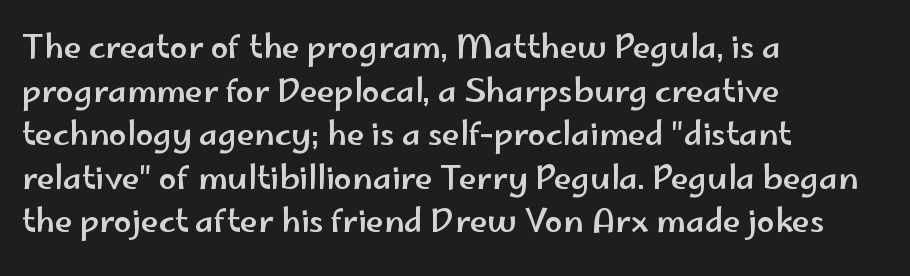
Q: Is the text italic (slanted)? A: No, it is upright.
Q: Is the typeface a serif or a sans-serif typeface? A: Sans-serif.
Q: Is the text underlined? A: No.
Q: How is the paragraph aligned? A: Left-aligned.
Q: Is the spacing between letters normal or unusually wide? A: Normal.
Q: Is the spacing between lines tight, normal or loose? A: Normal.
Q: Width (condensed, normal, or wide)? A: Wide.
Q: Stroke contrast? A: Low.
Q: x-height? A: Small.
Q: Monospaced? A: No.
